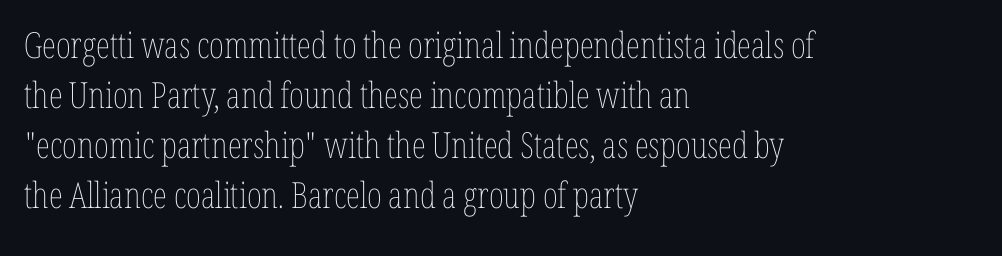
{"italic": "no", "bold": "no", "weight": "thin", "width": "condensed", "stroke_contrast": "low", "x_height": "medium", "monospaced": "no", "underline": "no", "align": "left", "line_spacing": "normal", "line_spacing_ratio": 1.39, "letter_spacing": "normal", "letter_spacing_em": 0.0, "glyph_px": 36}
